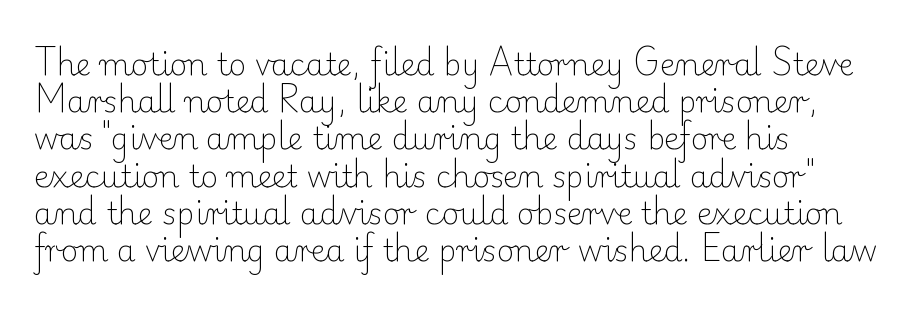
{"serif": "yes", "italic": "no", "bold": "no", "weight": "light", "width": "normal", "stroke_contrast": "low", "x_height": "small", "monospaced": "no", "underline": "no", "align": "left", "line_spacing_ratio": 1.24, "letter_spacing": "normal", "letter_spacing_em": 0.0, "glyph_px": 30}
